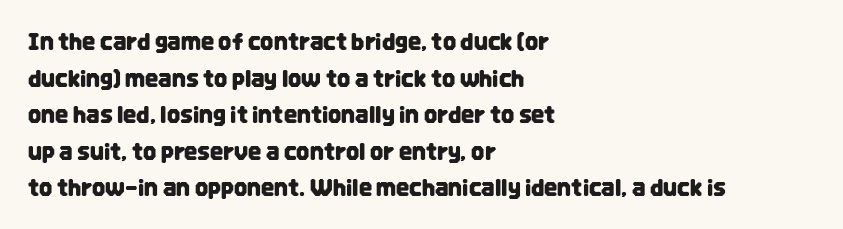
Rendered with straight, roman letterforms. Notice how the passage keeps a crisp vertical edge on the left only. A typesetter would call this leading conventional body-copy spacing. Is the letter spacing exaggerated? No — it looks like the ordinary default.
